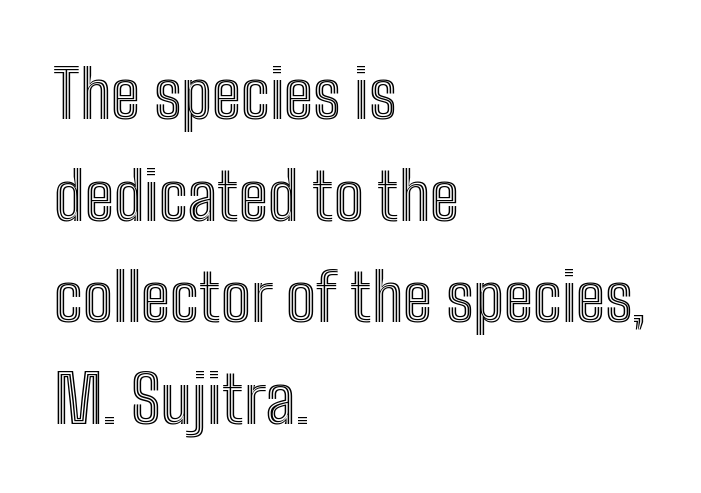
Is there much room between lines? A standard amount, neither cramped nor airy. The compositor pushed each line to the left boundary. Lines of text with bare space underneath. Caption: standard tracking, unaltered. Nope, not italic — everything's standing straight.
